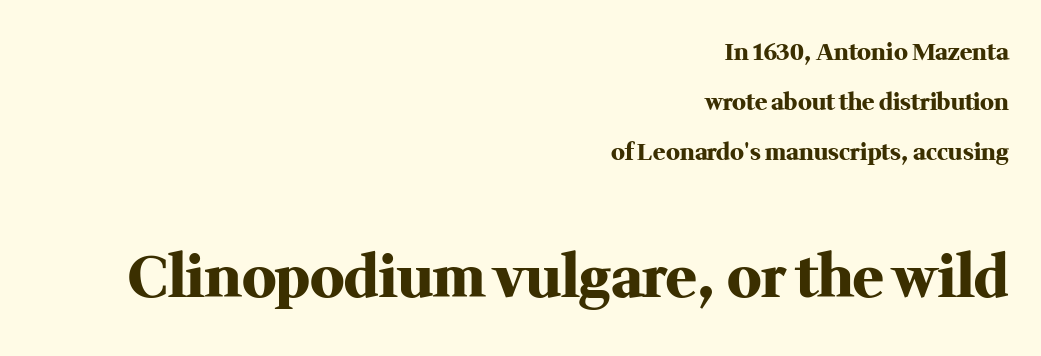
The vertical gap from one line to the next is large. Regarding serifs, this sample has them. The letters advance in unequal steps, a hallmark of proportional type. The composition opens small and finishes big.
